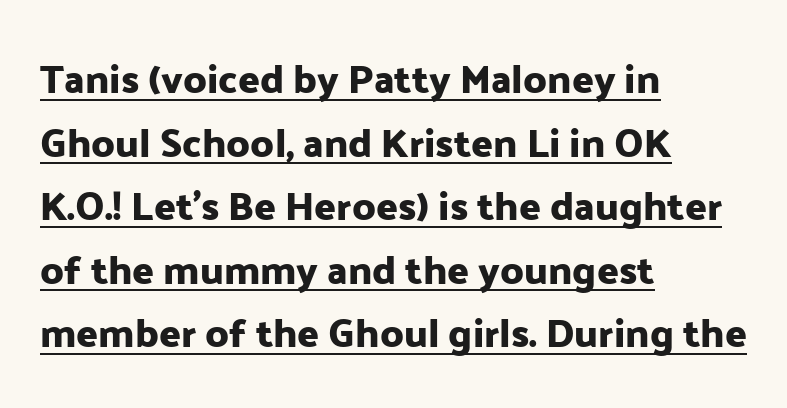
{"serif": "no", "italic": "no", "width": "normal", "stroke_contrast": "low", "x_height": "medium", "monospaced": "no", "underline": "yes", "align": "left", "line_spacing": "normal", "line_spacing_ratio": 1.59, "letter_spacing": "normal", "letter_spacing_em": 0.0, "glyph_px": 40}
